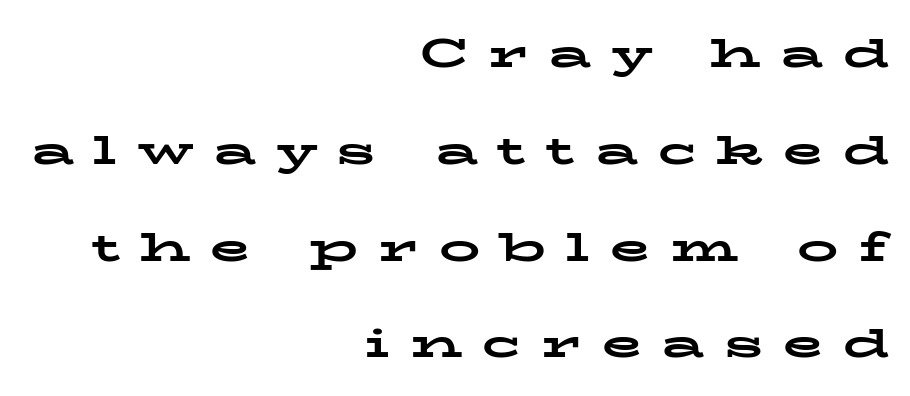
The specimen omits any rule beneath the text block's lines. Characters remain perfectly vertical along every line. Is this a fixed-width face? No — the glyphs have proportional, varying widths. The vertical gap from one line to the next is large.
